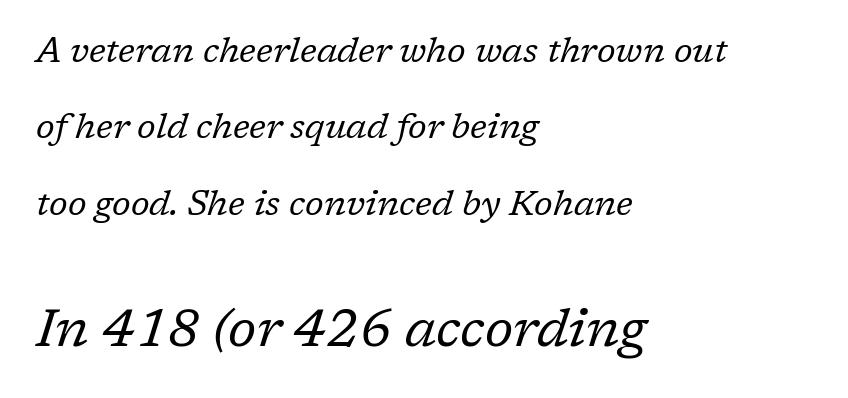
Q: Is the text bold? A: No.
Q: Is the text italic (slanted)? A: Yes, it leans right by about 17 degrees.
Q: Is the typeface a serif or a sans-serif typeface? A: Serif.
Q: Is the text underlined? A: No.
Q: How is the paragraph aligned? A: Left-aligned.
Q: Is the spacing between letters normal or unusually wide? A: Normal.
Q: Is the spacing between lines tight, normal or loose? A: Loose.
Q: Which block of text is set in a larger size, the first (top) or the second (bottom)? A: The second (bottom) one.
Q: Width (condensed, normal, or wide)? A: Normal.
Q: Stroke contrast? A: Low.
Q: x-height? A: Medium.
Q: Monospaced? A: No.
